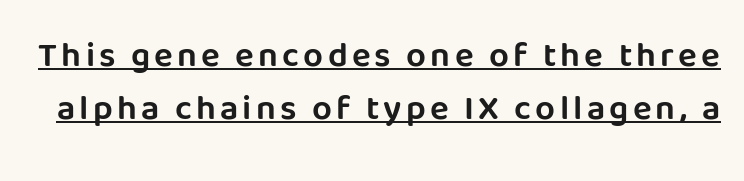
Vertical strokes here are truly vertical. A typesetter would label this face a sans. Underlined type. Character widths vary here, with narrow letters taking less room than wide ones. Each new line begins a customary step beneath the previous one.
